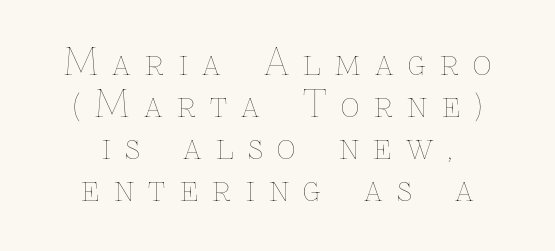
The foot of each line stays bare and open. In terms of letterspacing, this is a distinctly airy, spread setting. Looks like regular typesetting: each glyph gets only the width it needs. No heavy texture on the line: the type isn't bold. Horizontally, the lines are justified to the midpoint only. Posture: straight, roman, zero tilt.
